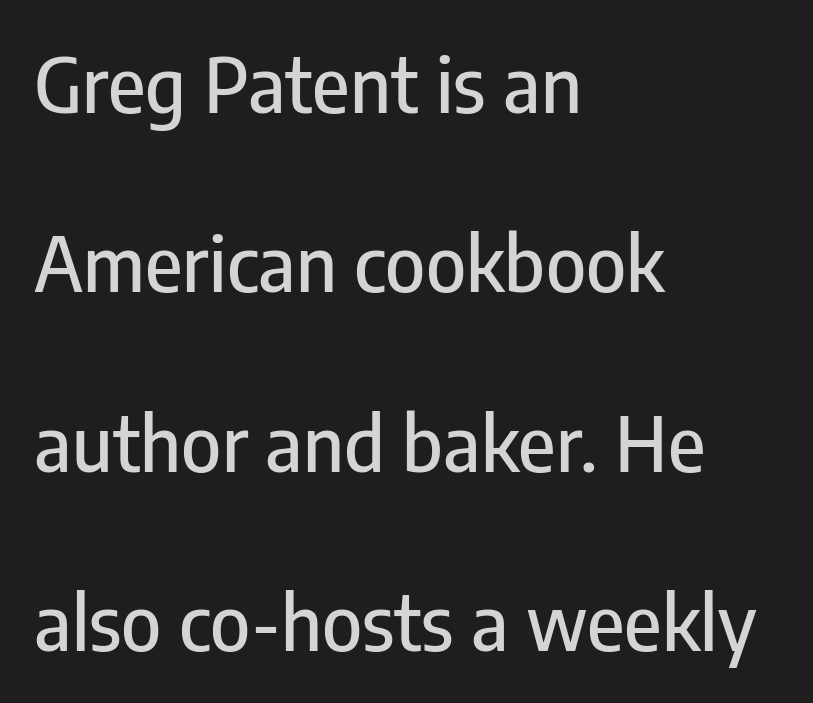
Every stem runs plumb, perpendicular to the baseline. Interline gaps are noticeably wide in this sample. Which margin do the lines hug? The left one — the right edge is uneven. Decoration check: the copy has no underline.
